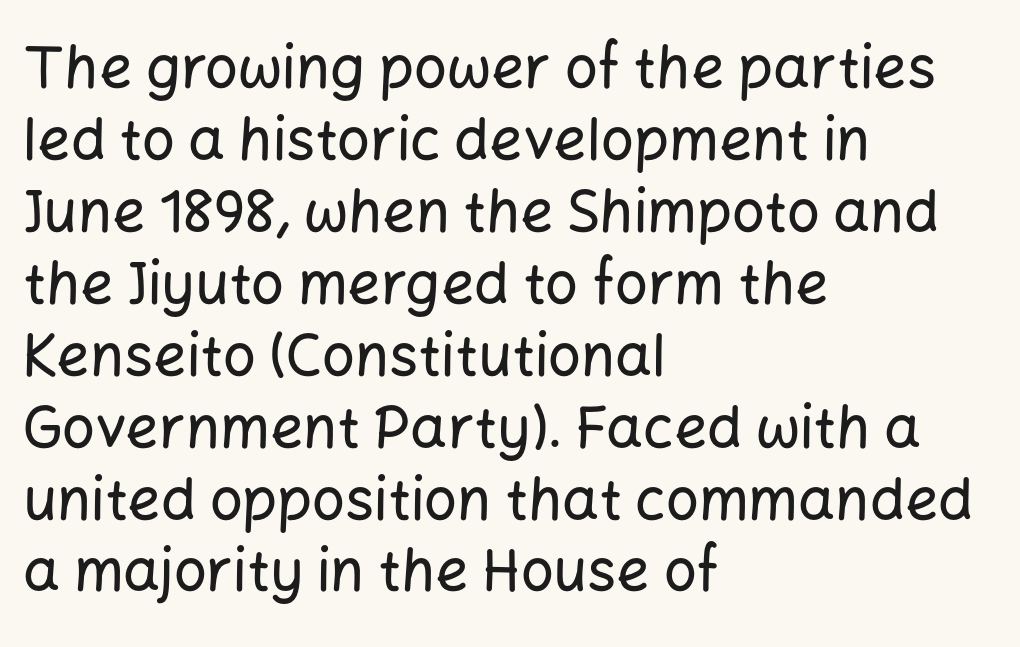
Nope, not italic — everything's standing straight. The typesetter chose a ragged-right arrangement here. A bare baseline throughout the passage. You can tell from the bare stems that sans-serif type was used. Is this a fixed-width face? No — the glyphs have proportional, varying widths.
